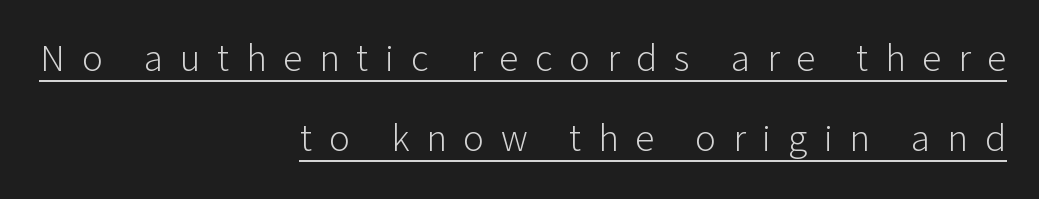
The image shows 39 px light sans-serif type, upright; set right-aligned, loose line spacing (2.06x), unusually wide letter spacing (+0.43 em), underlined; low stroke contrast and a medium x-height.
